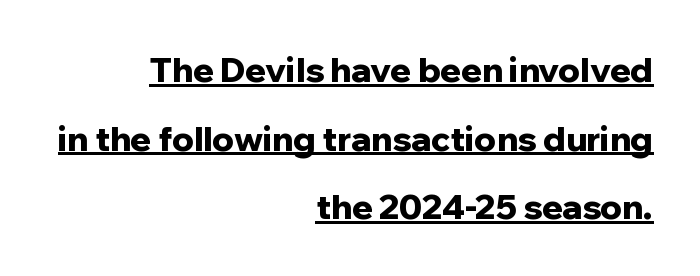
Q: Is the text bold? A: Yes.
Q: Is the text italic (slanted)? A: No, it is upright.
Q: Is the typeface a serif or a sans-serif typeface? A: Sans-serif.
Q: Is the text underlined? A: Yes.
Q: How is the paragraph aligned? A: Right-aligned.
Q: Is the spacing between letters normal or unusually wide? A: Normal.
Q: Is the spacing between lines tight, normal or loose? A: Loose.
Q: Width (condensed, normal, or wide)? A: Normal.
Q: Stroke contrast? A: Low.
Q: x-height? A: Medium.
Q: Monospaced? A: No.
